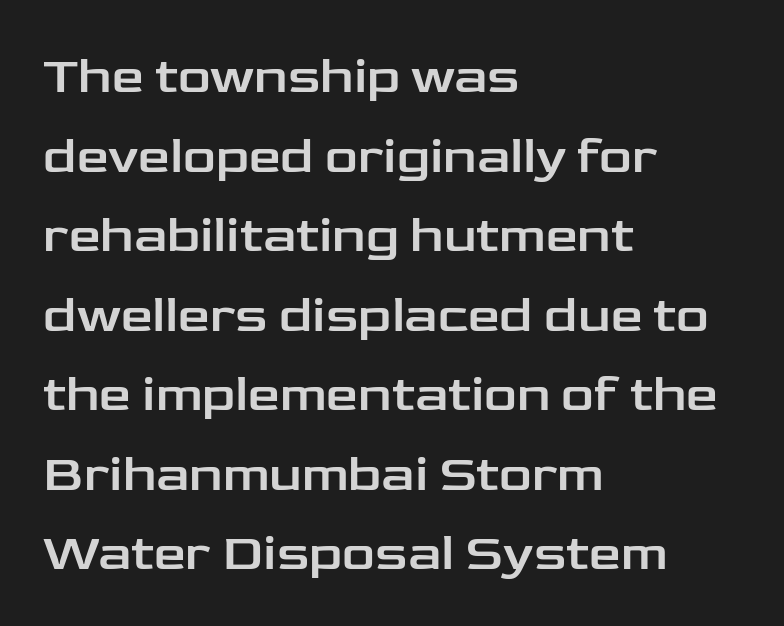
The image shows 51 px wide sans-serif type, upright; set left-aligned, normal line spacing (1.56x), normal letter spacing, not underlined; low stroke contrast and a medium x-height.
